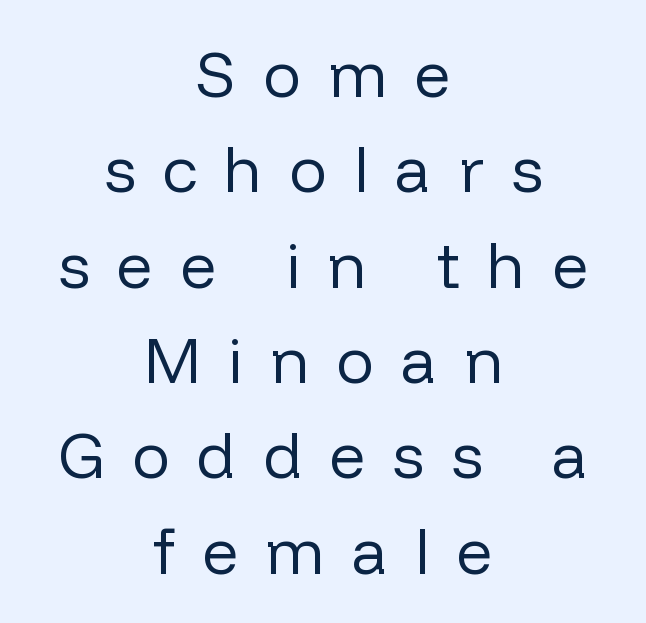
Does the lettering tilt? It doesn't — this is upright. The passage shown is typed in a proportional face where columns would drift. Does extra space separate the letters? Yes, quite a lot of it. Unmarked baselines from the first word to the last. Whoever set this chose a conventional vertical rhythm.
